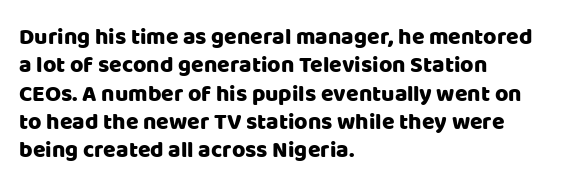
The image shows 23 px text type, upright; set left-aligned, line spacing 1.23x, normal letter spacing, not underlined.
